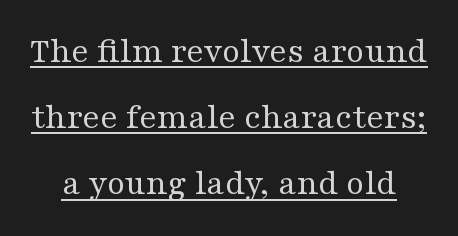
A typesetter would call this zero additional tracking. The lettering stays uniformly vertical, giving the passage a roman look. Varying glyph widths throughout — classic text-font behaviour. Small tapered or slab feet sit at the stroke ends, so this counts as serif.
